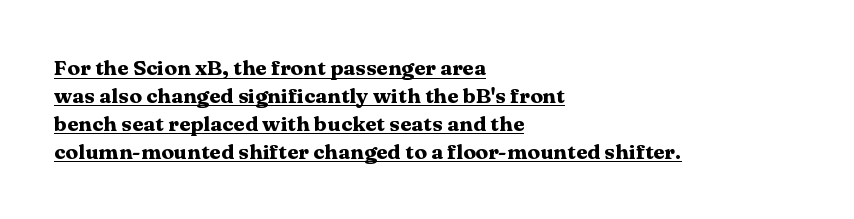
The image shows 21 px bold type, upright; set left-aligned, normal line spacing (1.33x), normal letter spacing, underlined.
